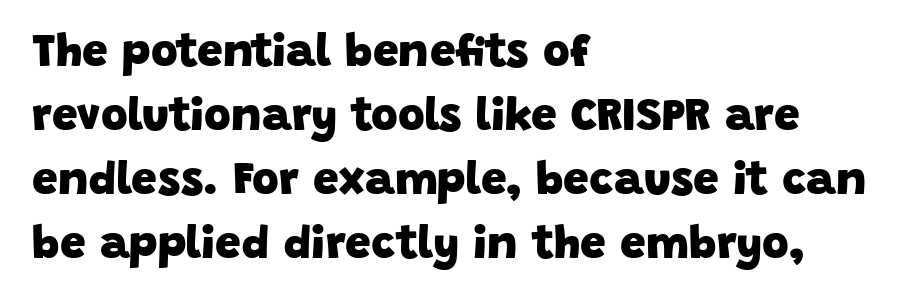
Q: Is the text bold? A: Yes.
Q: Is the typeface a serif or a sans-serif typeface? A: Sans-serif.
Q: Is the text underlined? A: No.
Q: How is the paragraph aligned? A: Left-aligned.
Q: Is the spacing between letters normal or unusually wide? A: Normal.
Q: Is the spacing between lines tight, normal or loose? A: Normal.
Q: Width (condensed, normal, or wide)? A: Normal.
Q: Stroke contrast? A: Low.
Q: x-height? A: Large.
Q: Monospaced? A: No.
